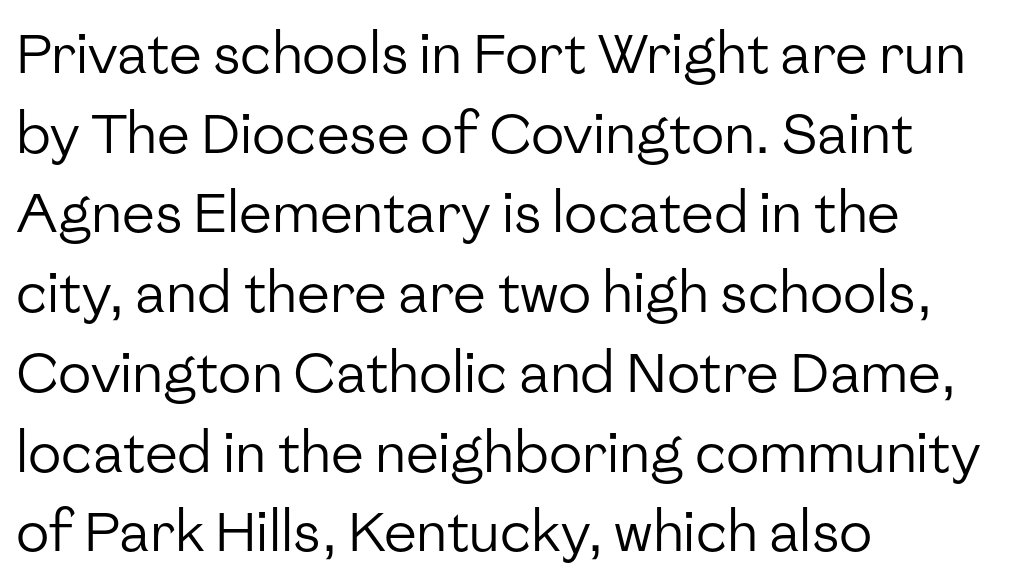
Q: Is the text bold? A: No.
Q: Is the text italic (slanted)? A: No, it is upright.
Q: Is the typeface a serif or a sans-serif typeface? A: Sans-serif.
Q: Is the text underlined? A: No.
Q: How is the paragraph aligned? A: Left-aligned.
Q: Is the spacing between letters normal or unusually wide? A: Normal.
Q: Is the spacing between lines tight, normal or loose? A: Normal.
Q: Width (condensed, normal, or wide)? A: Normal.
Q: Stroke contrast? A: Low.
Q: x-height? A: Medium.
Q: Monospaced? A: No.
